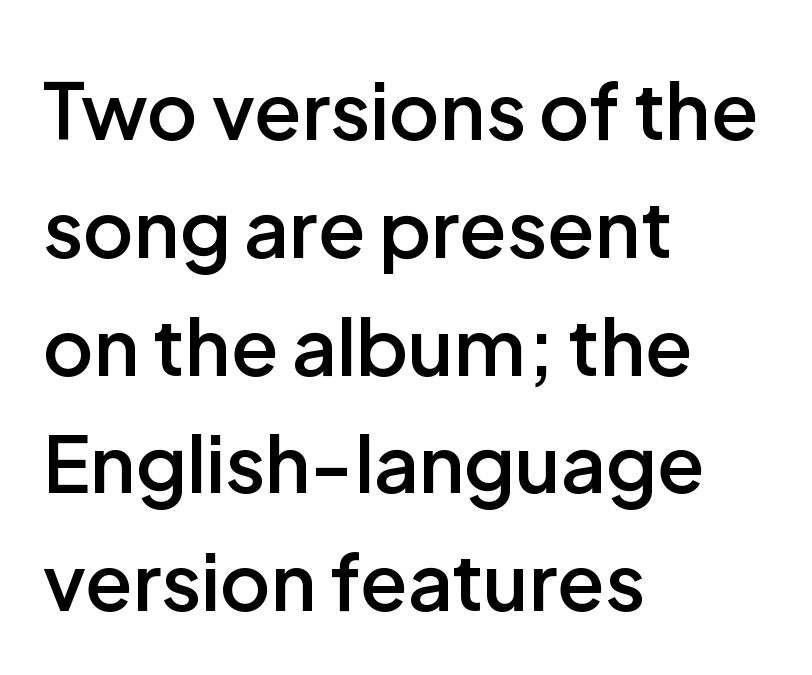
Q: Is the text bold? A: Semi-bold.
Q: Is the text italic (slanted)? A: No, it is upright.
Q: Is the typeface a serif or a sans-serif typeface? A: Sans-serif.
Q: Is the text underlined? A: No.
Q: How is the paragraph aligned? A: Left-aligned.
Q: Is the spacing between letters normal or unusually wide? A: Normal.
Q: Is the spacing between lines tight, normal or loose? A: Normal.
Q: Width (condensed, normal, or wide)? A: Normal.
Q: Stroke contrast? A: Low.
Q: x-height? A: Medium.
Q: Monospaced? A: No.
